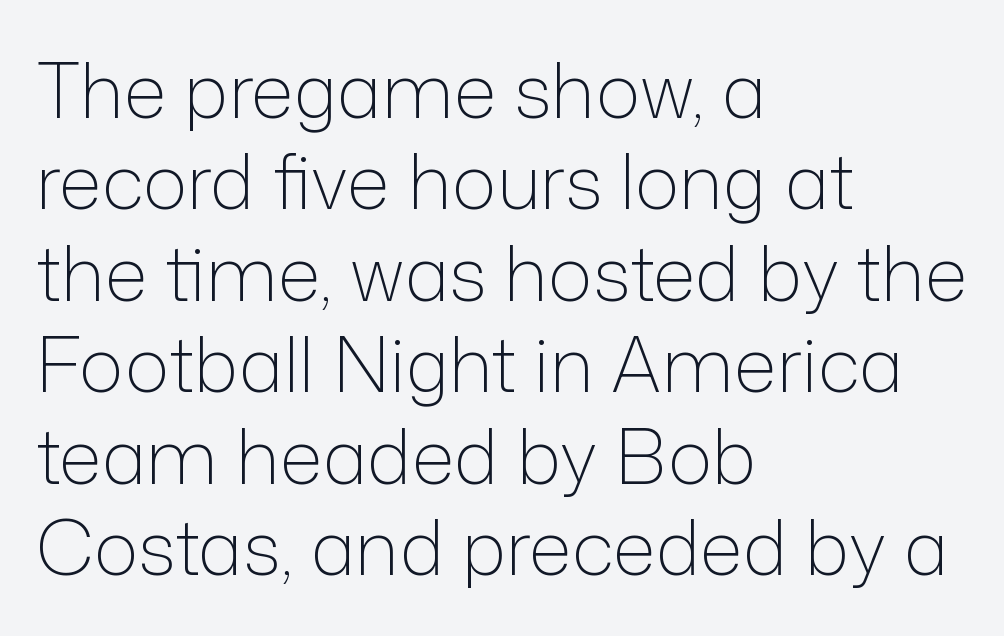
The image shows 75 px light sans-serif type, upright; set left-aligned, line spacing 1.22x, normal letter spacing, not underlined; low stroke contrast and a medium x-height.
